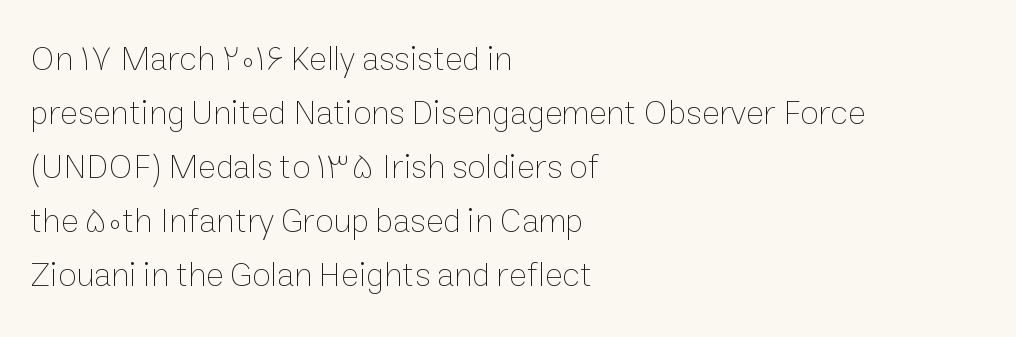
Vertical stems look standard width or narrower in stroke. Each new line begins a customary step beneath the previous one. Inter-character spacing is left at the font's built-in metrics. Beneath every word, the page is bare.
